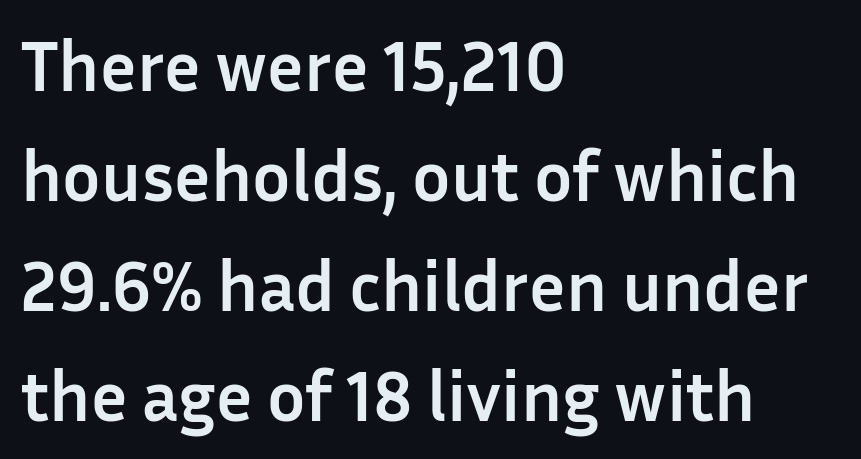
The image shows 71 px semibold sans-serif type, upright; set left-aligned, normal line spacing (1.55x), normal letter spacing, not underlined; low stroke contrast and a medium x-height.
